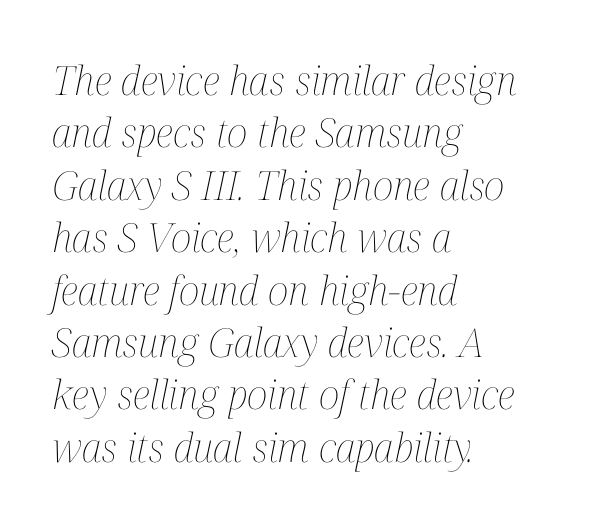
Q: Is the text bold? A: No.
Q: Is the text italic (slanted)? A: Yes, it leans right by about 12 degrees.
Q: Is the text underlined? A: No.
Q: How is the paragraph aligned? A: Left-aligned.
Q: Is the spacing between letters normal or unusually wide? A: Normal.
Q: Is the spacing between lines tight, normal or loose? A: Normal.
Q: Width (condensed, normal, or wide)? A: Condensed.
Q: Stroke contrast? A: Medium.
Q: x-height? A: Medium.
Q: Monospaced? A: No.
